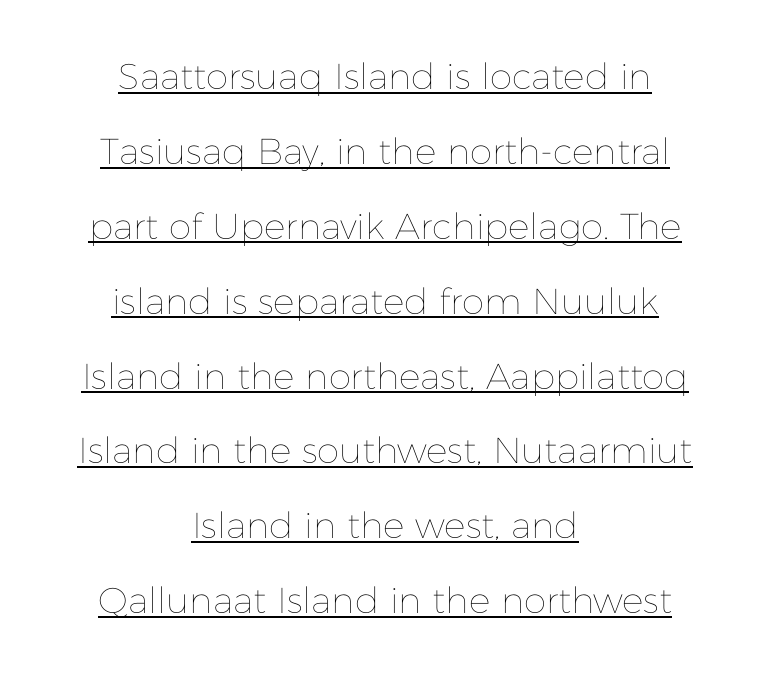
{"italic": "no", "bold": "no", "weight": "thin", "width": "normal", "stroke_contrast": "low", "x_height": "medium", "monospaced": "no", "underline": "yes", "align": "center", "line_spacing": "loose", "line_spacing_ratio": 2.08, "letter_spacing": "normal", "letter_spacing_em": 0.0, "glyph_px": 36}
